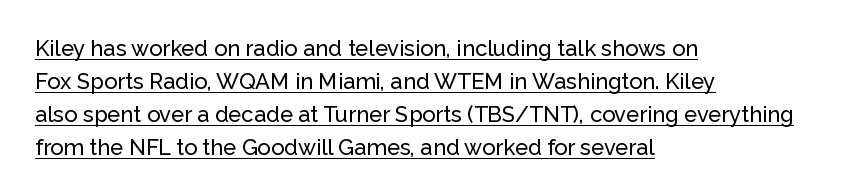
The image shows 22 px text type, upright; set left-aligned, normal line spacing (1.5x), normal letter spacing, underlined.
